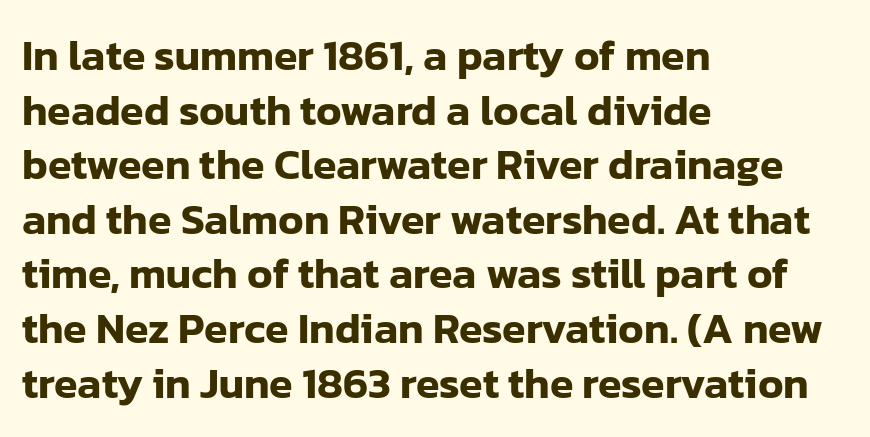
The passage shown is typed in a proportional face where columns would drift. This is roman type, the default non-slanted kind. Nothing unusual about the tracking: characters are spaced as the font intends. Regarding serifs, this sample does without them. Words float on clear page, feet unadorned. The lines in this sample share a left origin and differ only in where they stop.
